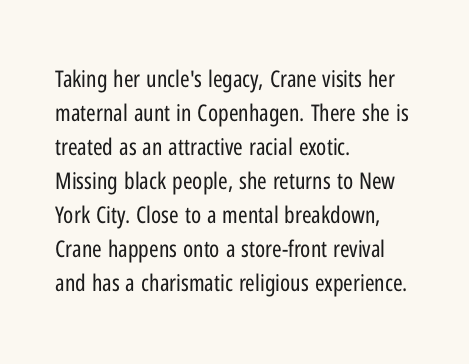
The type sits square on the baseline with zero lean. Stem width sits at or under what a default text font uses. Horizontally, the lines are justified to the leading edge only. This sample keeps an unexceptional amount of space between lines. The space beneath each line is pristine and unruled. There is no visible air inserted between adjacent glyphs.
